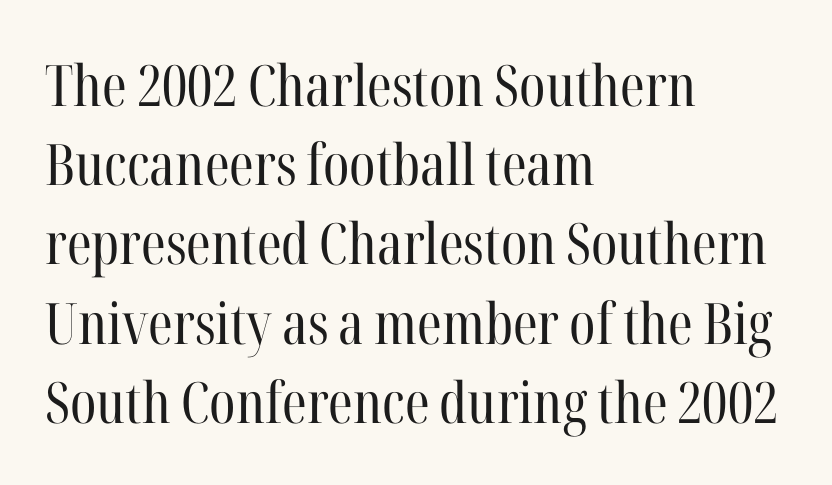
Q: Is the text bold? A: No.
Q: Is the text italic (slanted)? A: No, it is upright.
Q: Is the typeface a serif or a sans-serif typeface? A: Serif.
Q: Is the text underlined? A: No.
Q: How is the paragraph aligned? A: Left-aligned.
Q: Is the spacing between letters normal or unusually wide? A: Normal.
Q: Is the spacing between lines tight, normal or loose? A: Normal.
Q: Width (condensed, normal, or wide)? A: Condensed.
Q: Stroke contrast? A: High.
Q: x-height? A: Medium.
Q: Monospaced? A: No.
